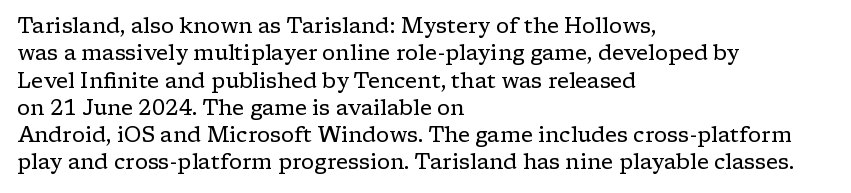
Reading down the block, your eye returns to a fixed left position each line. The weight tops out at a normal text grade. Interline gaps are of average width in this sample. The letters sit at their default tracking, neither squeezed nor spread.
